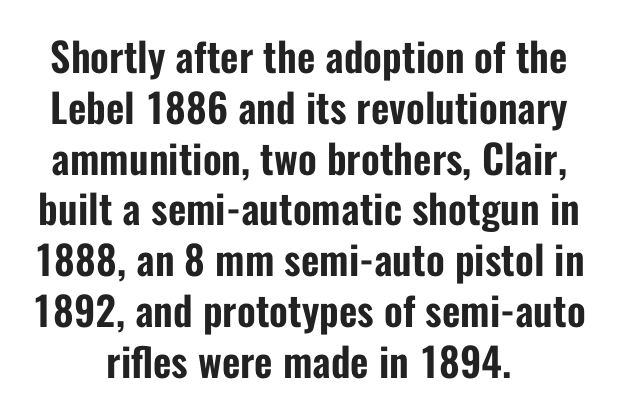
Q: Is the text italic (slanted)? A: No, it is upright.
Q: Is the typeface a serif or a sans-serif typeface? A: Sans-serif.
Q: Is the text underlined? A: No.
Q: How is the paragraph aligned? A: Centered.
Q: Is the spacing between letters normal or unusually wide? A: Normal.
Q: Is the spacing between lines tight, normal or loose? A: Normal.
Q: Width (condensed, normal, or wide)? A: Condensed.
Q: Stroke contrast? A: Low.
Q: x-height? A: Medium.
Q: Monospaced? A: No.
